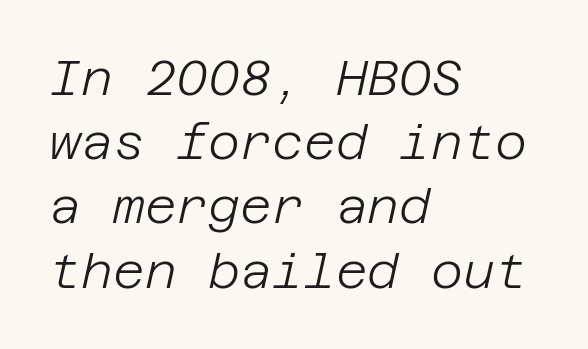
{"italic": "yes", "lean": "right", "slant_degrees": 12, "bold": "no", "weight": "light", "width": "normal", "stroke_contrast": "low", "x_height": "large", "underline": "no", "align": "left", "line_spacing": "normal", "line_spacing_ratio": 1.31, "letter_spacing": "normal", "letter_spacing_em": 0.0, "glyph_px": 49}
